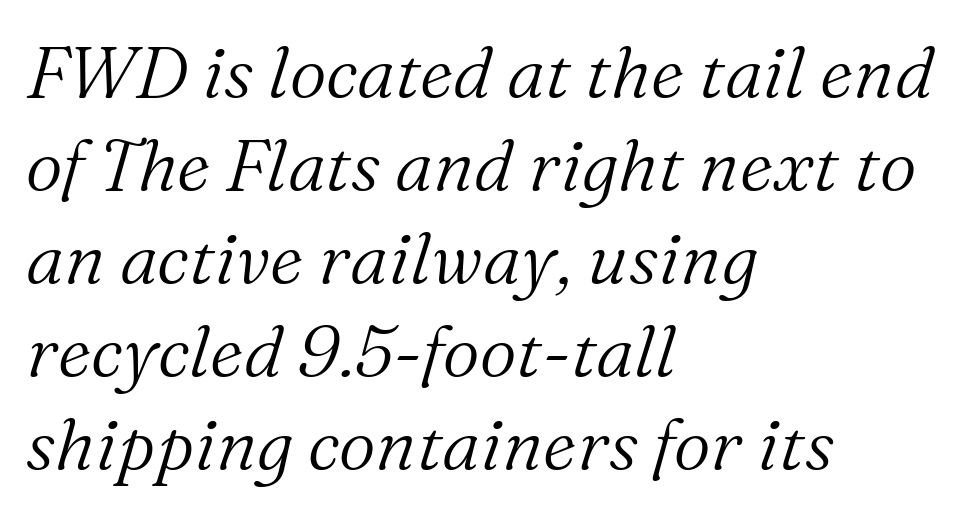
The image shows 72 px light serif type, italic (leaning right); set left-aligned, normal line spacing (1.29x), normal letter spacing, not underlined; medium stroke contrast and a medium x-height.
